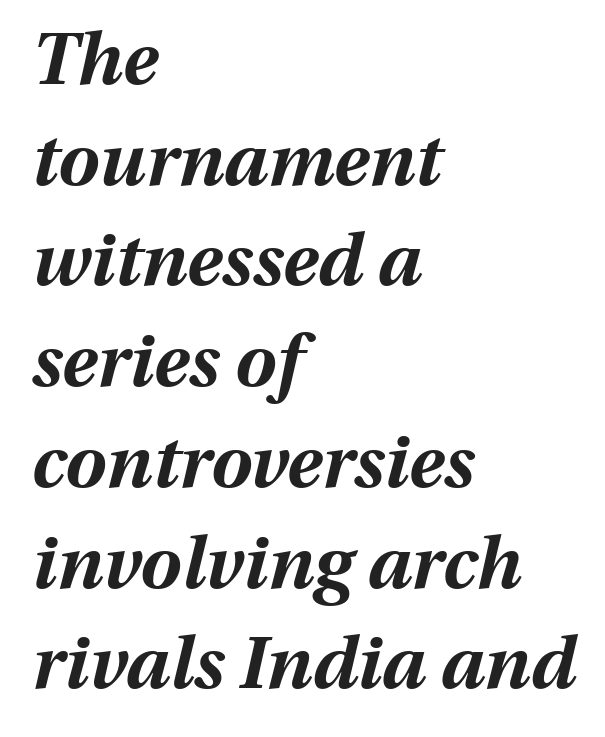
{"italic": "yes", "lean": "right", "slant_degrees": 13, "bold": "yes", "weight": "bold", "width": "normal", "stroke_contrast": "medium", "x_height": "medium", "monospaced": "no", "underline": "no", "align": "left", "line_spacing": "normal", "line_spacing_ratio": 1.38, "letter_spacing": "normal", "letter_spacing_em": 0.0, "glyph_px": 73}
